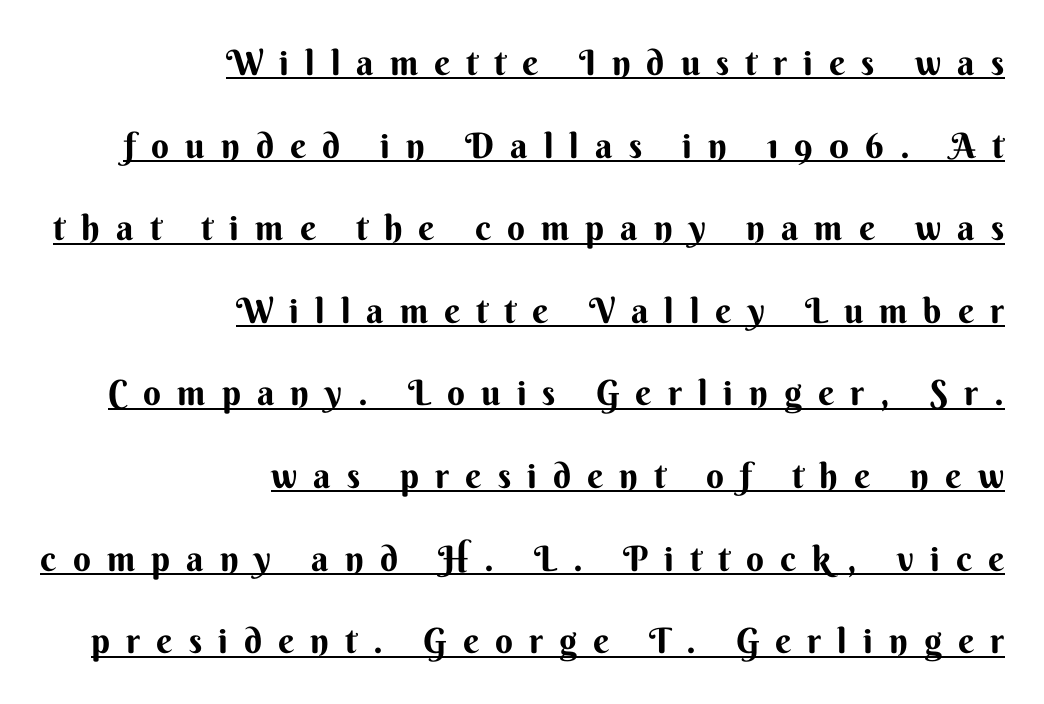
{"serif": "no", "italic": "no", "bold": "yes", "weight": "bold", "width": "normal", "stroke_contrast": "medium", "x_height": "small", "monospaced": "no", "underline": "yes", "align": "right", "line_spacing": "loose", "line_spacing_ratio": 2.36, "letter_spacing": "wide", "letter_spacing_em": 0.46, "glyph_px": 35}
